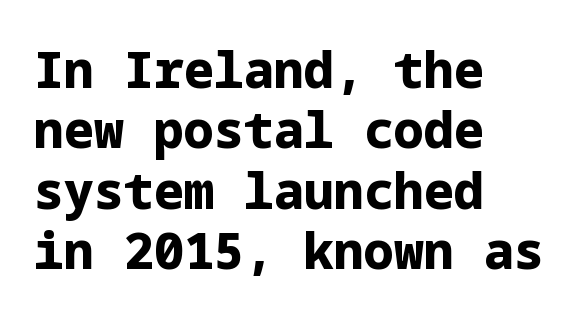
The image shows 50 px bold sans-serif type, upright; set left-aligned, line spacing 1.21x, normal letter spacing, not underlined; low stroke contrast and a medium x-height.
